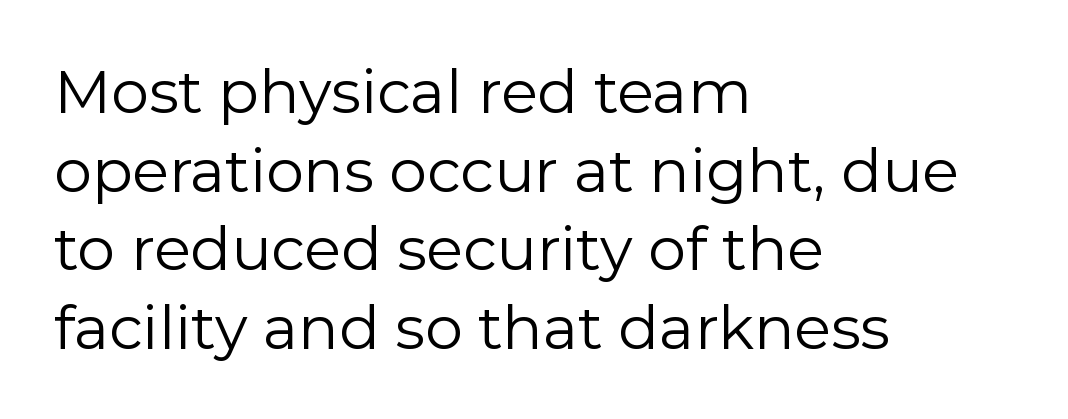
One glance says typical: line gaps are just what's usual. Horizontally, the lines are justified to the leading edge only. If you drew a line through each stem, it would be perfectly vertical. Do the characters align in a grid? No, the font is proportional.
